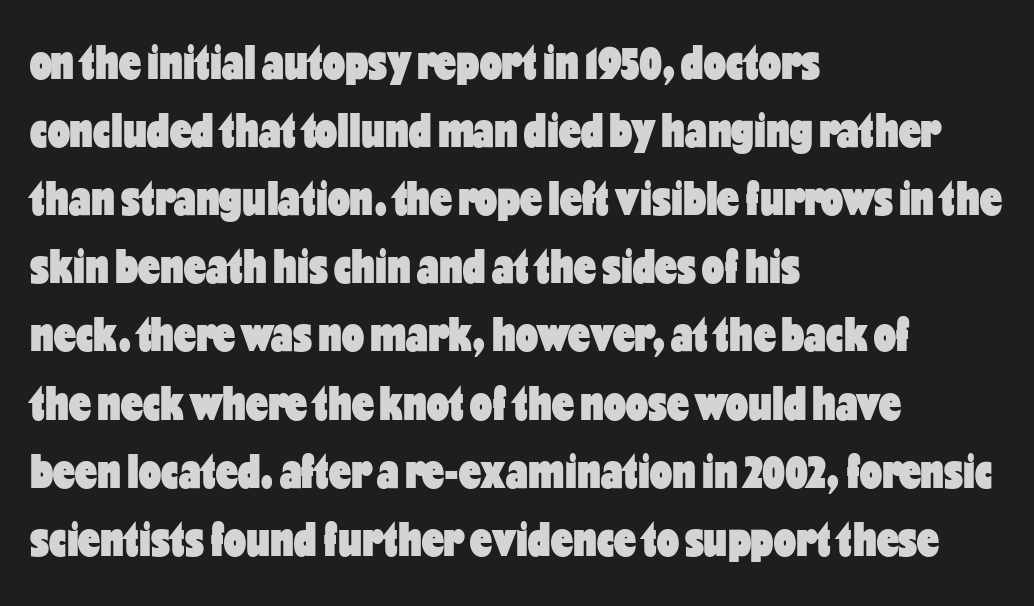
{"serif": "no", "italic": "no", "bold": "yes", "weight": "heavy", "width": "condensed", "stroke_contrast": "low", "x_height": "medium", "monospaced": "no", "underline": "no", "align": "left", "line_spacing": "normal", "line_spacing_ratio": 1.39, "letter_spacing": "normal", "letter_spacing_em": 0.0, "glyph_px": 49}
